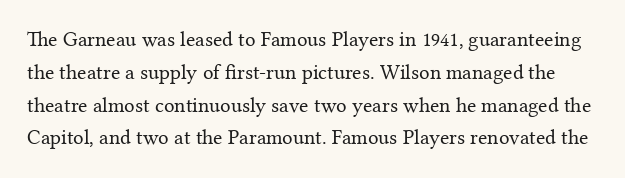
{"italic": "no", "bold": "no", "underline": "no", "line_spacing": "normal", "line_spacing_ratio": 1.56, "letter_spacing": "normal", "letter_spacing_em": 0.0, "glyph_px": 21}
